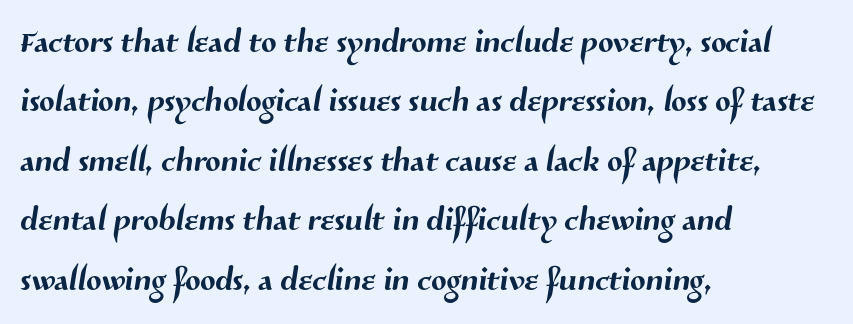
{"serif": "no", "width": "normal", "stroke_contrast": "medium", "x_height": "medium", "monospaced": "no", "underline": "no", "align": "left", "line_spacing": "normal", "line_spacing_ratio": 1.32, "letter_spacing": "normal", "letter_spacing_em": 0.0, "glyph_px": 45}
